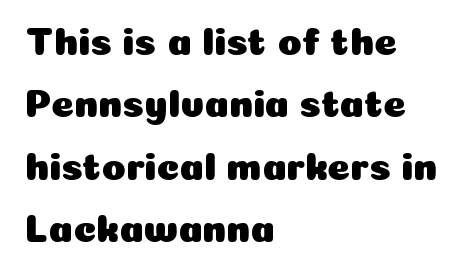
Q: Is the text italic (slanted)? A: No, it is upright.
Q: Is the typeface a serif or a sans-serif typeface? A: Sans-serif.
Q: Is the text underlined? A: No.
Q: How is the paragraph aligned? A: Left-aligned.
Q: Is the spacing between letters normal or unusually wide? A: Normal.
Q: Is the spacing between lines tight, normal or loose? A: Normal.
Q: Width (condensed, normal, or wide)? A: Normal.
Q: Stroke contrast? A: Low.
Q: x-height? A: Medium.
Q: Monospaced? A: No.
